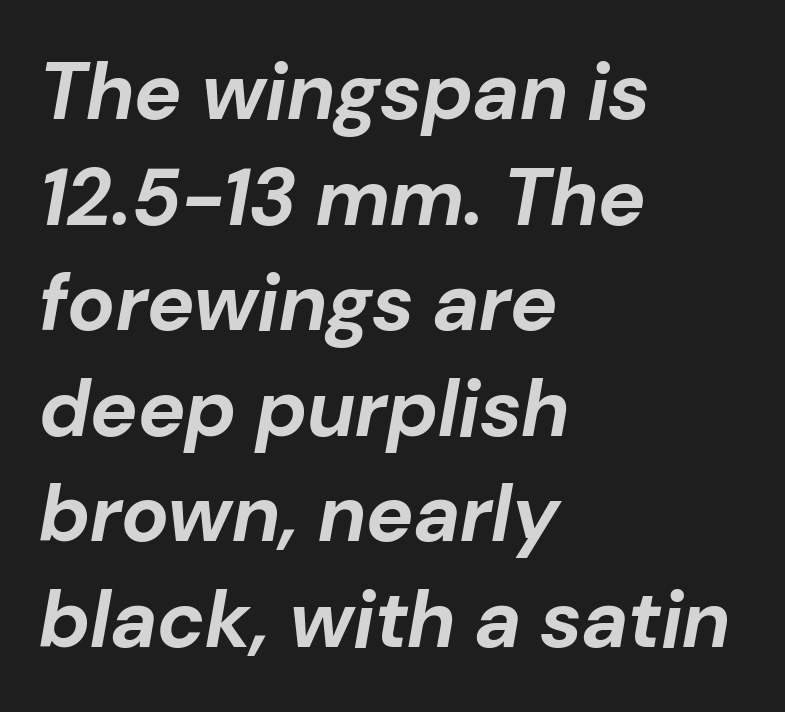
Q: Is the text bold? A: Yes.
Q: Is the text italic (slanted)? A: Yes, it leans right by about 10 degrees.
Q: Is the text underlined? A: No.
Q: How is the paragraph aligned? A: Left-aligned.
Q: Is the spacing between letters normal or unusually wide? A: Normal.
Q: Is the spacing between lines tight, normal or loose? A: Normal.
Q: Width (condensed, normal, or wide)? A: Normal.
Q: Stroke contrast? A: Low.
Q: x-height? A: Medium.
Q: Monospaced? A: No.
